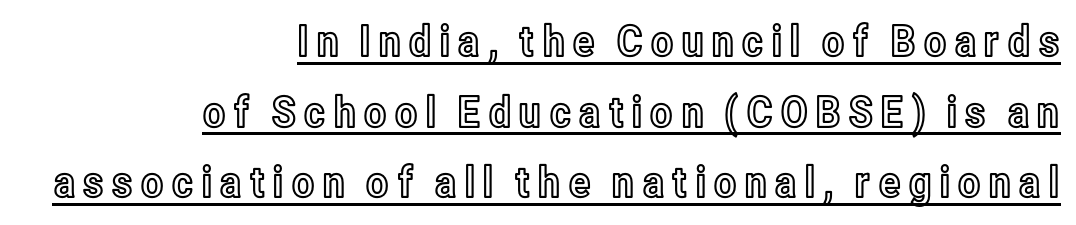
The image shows 43 px condensed type, upright; set right-aligned, normal line spacing (1.64x), underlined; a medium x-height.
